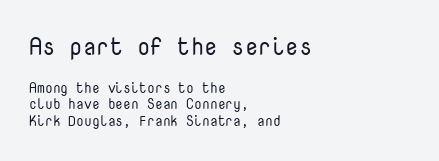
The typeface has the unassuming heft of standard copy or less. This rendering leaves character spacing at its baseline value. Rendered with straight, roman letterforms. Decoration check: the copy has no underline.
